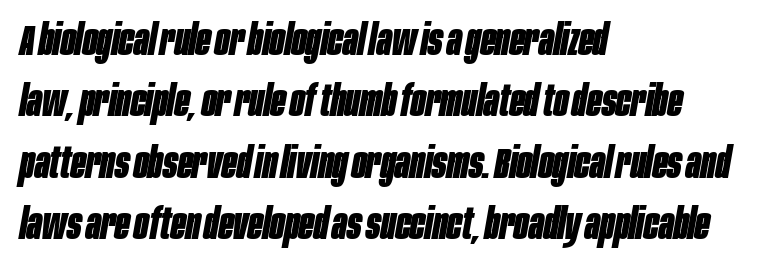
The designer left line spacing at the default. Posture: slanted. Compared with typical body copy, the letter spacing here is the same. The passage shown is typed in a proportional face where columns would drift. Words float on clear page, feet unadorned. I'd describe the lettering as bold — thick and assertive.
